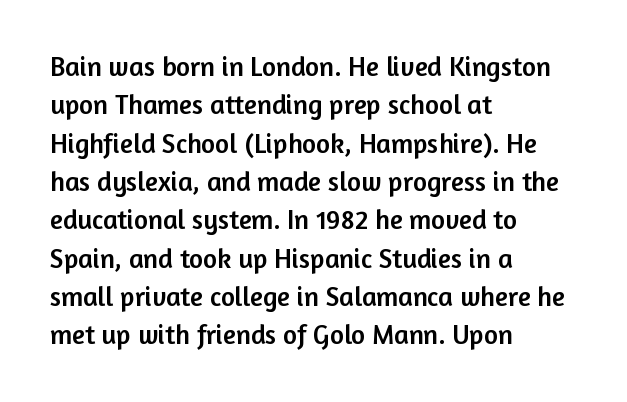
{"italic": "no", "underline": "no", "align": "left", "line_spacing": "normal", "line_spacing_ratio": 1.42, "letter_spacing": "normal", "letter_spacing_em": 0.0, "glyph_px": 27}
